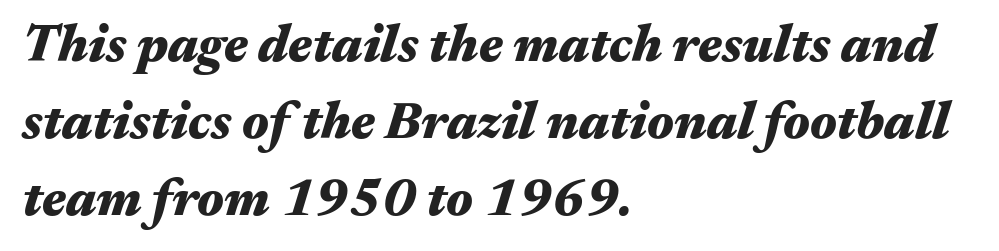
The image shows 52 px heavy, wide type, italic (leaning right); set left-aligned, normal line spacing (1.48x), normal letter spacing, not underlined; medium stroke contrast and a medium x-height.
